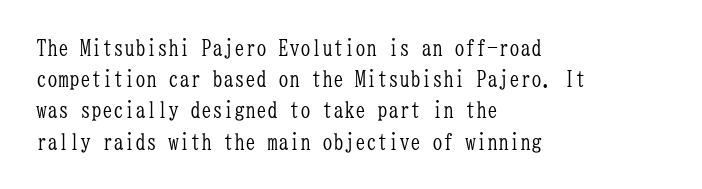
Q: Is the text bold? A: No.
Q: Is the text italic (slanted)? A: No, it is upright.
Q: Is the text underlined? A: No.
Q: How is the paragraph aligned? A: Left-aligned.
Q: Is the spacing between letters normal or unusually wide? A: Normal.
Q: Is the spacing between lines tight, normal or loose? A: Normal.
